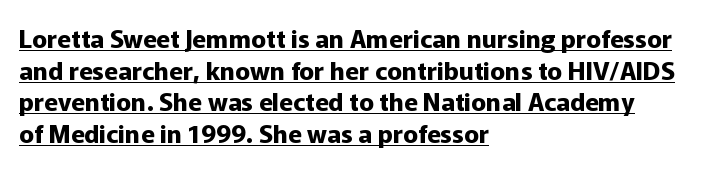
The rag falls on the right side of this text block. Vertical spacing — default. You can see a thin bar hugging the bottom of the glyphs. Emphasis by weight is at full strength: bold. These lines were composed using upright roman letters.
